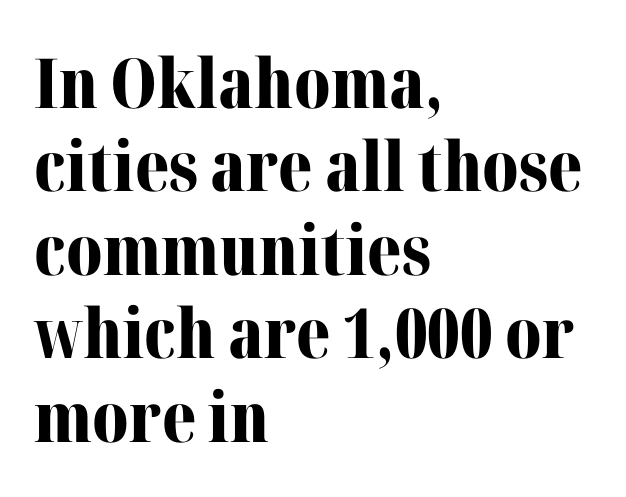
Characters remain perfectly vertical along every line. The face used here has the dense, thick strokes of a bold. Is this a fixed-width face? No — the glyphs have proportional, varying widths. A student would call this left alignment; a typographer would say flush left, rag right. Descender tails drop into unmarked territory.
